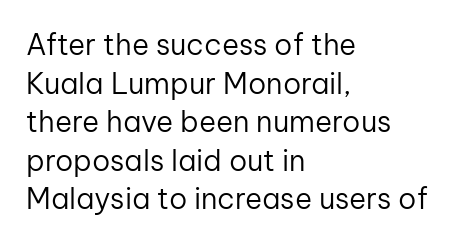
Q: Is the text bold? A: No.
Q: Is the text italic (slanted)? A: No, it is upright.
Q: Is the typeface a serif or a sans-serif typeface? A: Sans-serif.
Q: Is the text underlined? A: No.
Q: How is the paragraph aligned? A: Left-aligned.
Q: Is the spacing between letters normal or unusually wide? A: Normal.
Q: Is the spacing between lines tight, normal or loose? A: Normal.
Q: Width (condensed, normal, or wide)? A: Normal.
Q: Stroke contrast? A: Low.
Q: x-height? A: Medium.
Q: Monospaced? A: No.
